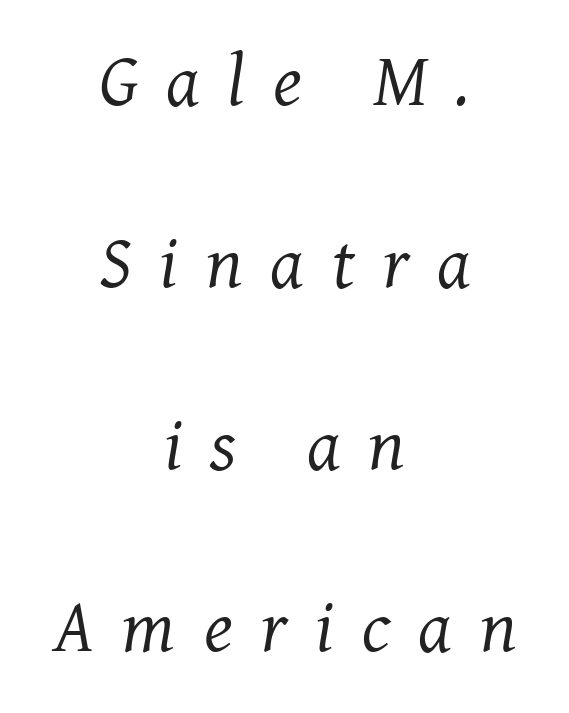
{"serif": "yes", "italic": "yes", "lean": "right", "slant_degrees": 8, "bold": "no", "weight": "regular", "width": "normal", "stroke_contrast": "medium", "x_height": "medium", "monospaced": "no", "underline": "no", "align": "center", "line_spacing": "loose", "line_spacing_ratio": 2.46, "letter_spacing": "wide", "letter_spacing_em": 0.38, "glyph_px": 74}
